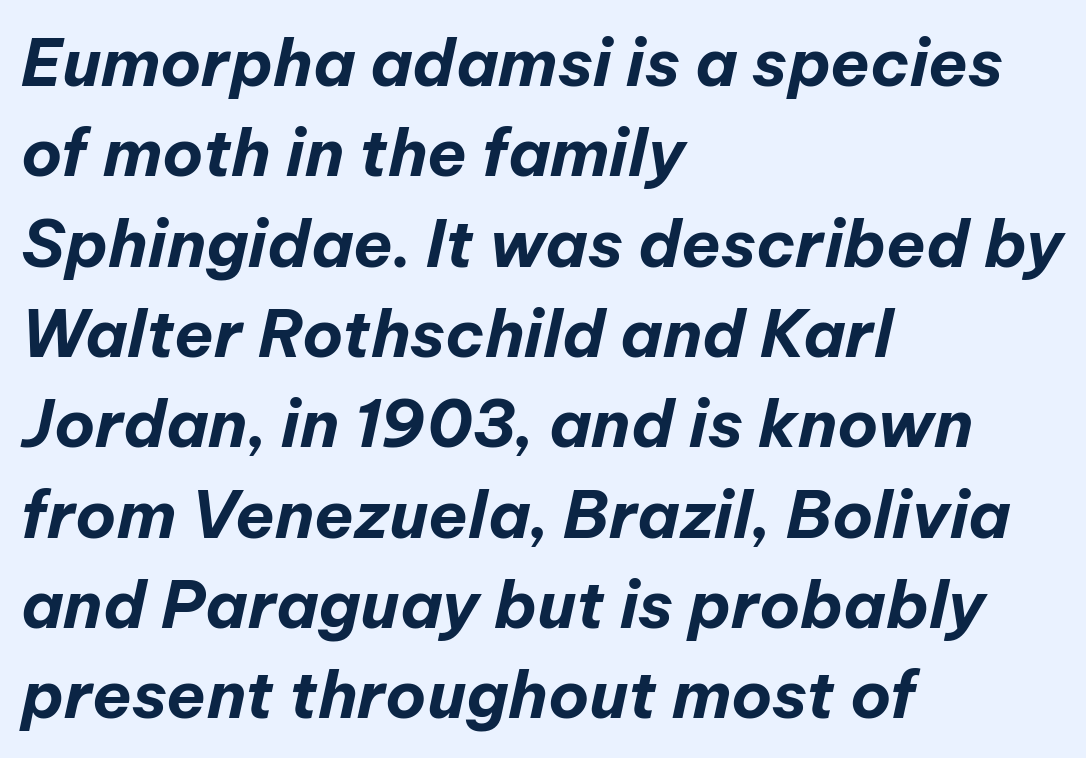
{"italic": "yes", "lean": "right", "slant_degrees": 12, "bold": "yes", "weight": "bold", "width": "normal", "stroke_contrast": "low", "x_height": "medium", "monospaced": "no", "underline": "no", "align": "left", "line_spacing": "normal", "line_spacing_ratio": 1.39, "letter_spacing": "normal", "letter_spacing_em": 0.0, "glyph_px": 65}
